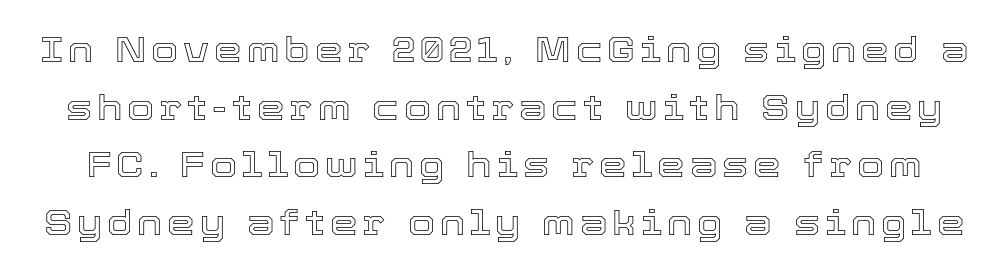
Q: Is the text italic (slanted)? A: No, it is upright.
Q: Is the text underlined? A: No.
Q: Is the spacing between lines tight, normal or loose? A: Normal.
Q: Width (condensed, normal, or wide)? A: Normal.
Q: x-height? A: Medium.
Q: Monospaced? A: No.
